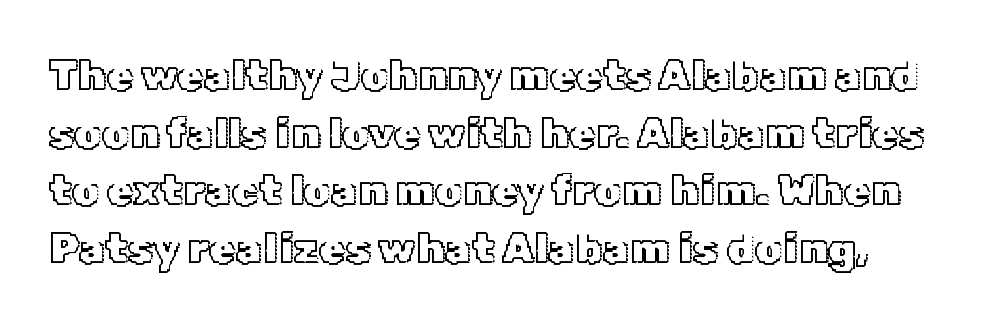
Q: Is the text italic (slanted)? A: No, it is upright.
Q: Is the text underlined? A: No.
Q: Is the spacing between letters normal or unusually wide? A: Normal.
Q: Is the spacing between lines tight, normal or loose? A: Normal.
Q: Width (condensed, normal, or wide)? A: Normal.
Q: x-height? A: Medium.
Q: Monospaced? A: No.
